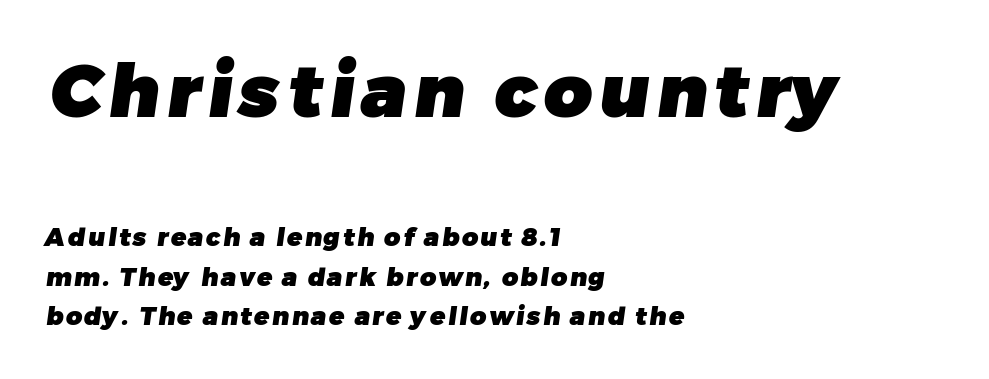
The image shows 74 px heavy sans-serif type; set left-aligned, normal line spacing (1.59x), not underlined; the first (top) block is 2.96x larger; low stroke contrast and a medium x-height.
